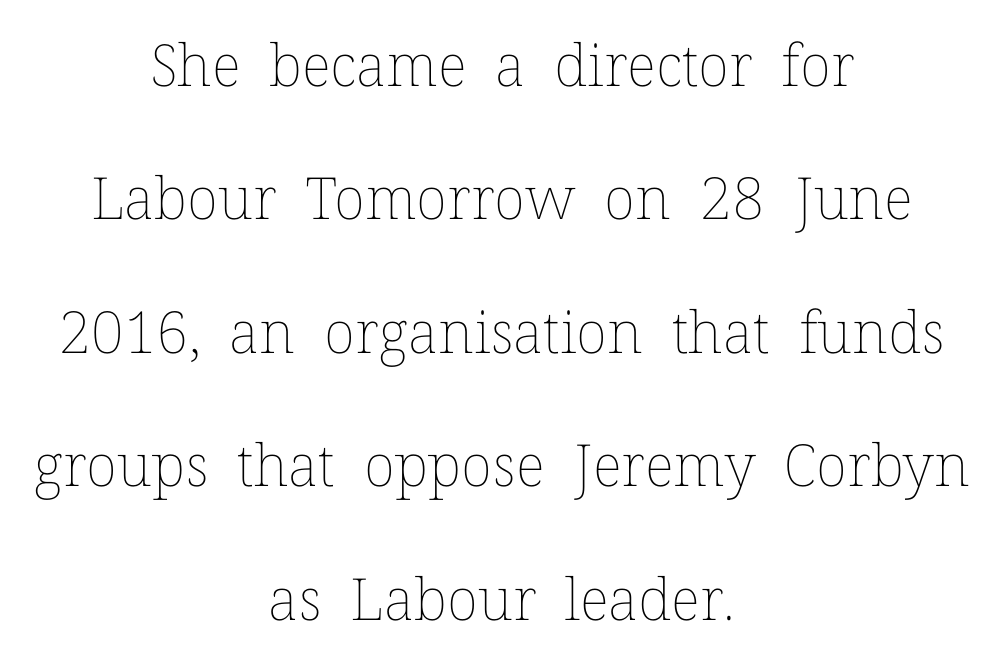
The image shows 58 px thin type, upright; set centered, loose line spacing (2.3x), normal letter spacing, not underlined; low stroke contrast and a medium x-height.
